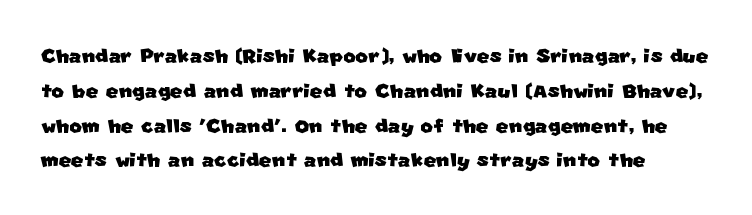
Honestly, there is no underline to notice here at all. Letter spacing: default. Each new line begins a customary step beneath the previous one.
